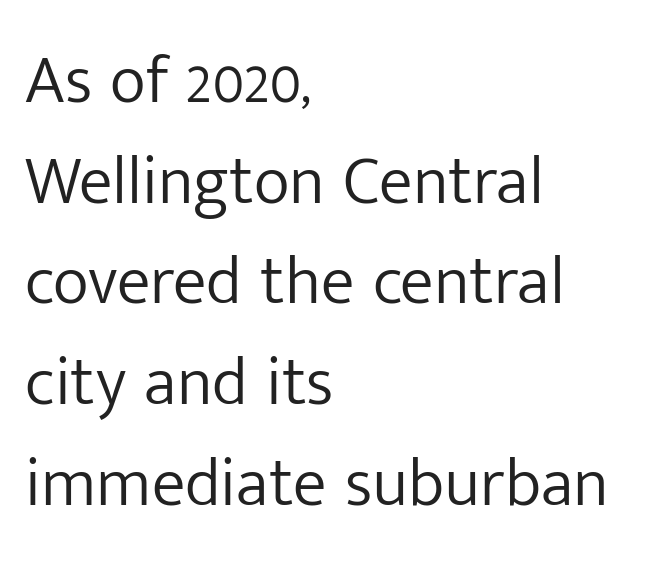
{"serif": "no", "italic": "no", "bold": "no", "weight": "light", "width": "normal", "stroke_contrast": "low", "x_height": "medium", "monospaced": "no", "underline": "no", "align": "left", "line_spacing": "normal", "line_spacing_ratio": 1.48, "letter_spacing": "normal", "letter_spacing_em": 0.0, "glyph_px": 68}
